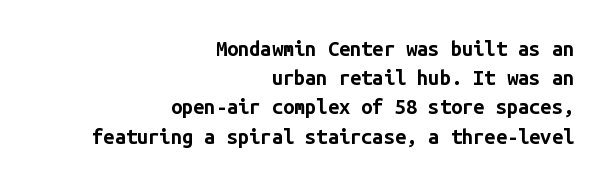
The image shows 20 px bold type, upright; set right-aligned, normal line spacing (1.46x), normal letter spacing, not underlined.
